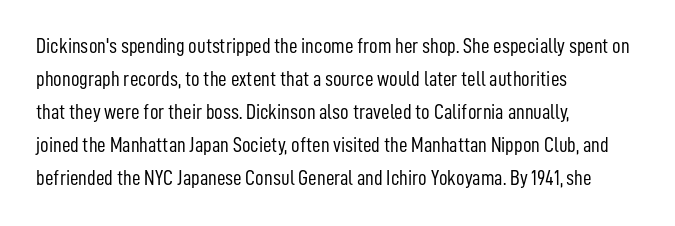
No italicization has been applied; the sample stays upright. This rendering features lettering with no underline. Summary of weight: not heavy and not bold. The typesetter chose a ragged-right arrangement here. The vertical gap from one line to the next is medium.
